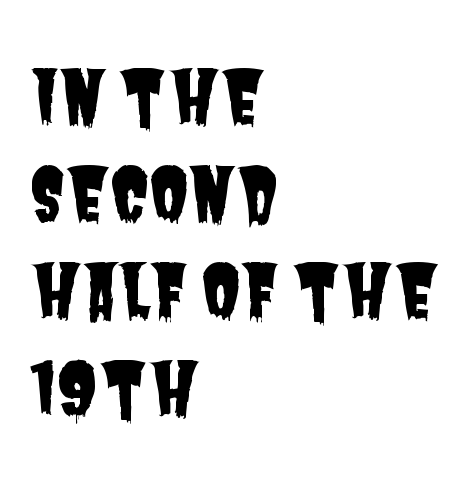
{"serif": "no", "width": "condensed", "stroke_contrast": "low", "x_height": "large", "monospaced": "no", "underline": "no", "align": "left", "line_spacing": "normal", "line_spacing_ratio": 1.35, "letter_spacing": "normal", "letter_spacing_em": 0.0, "glyph_px": 72}
